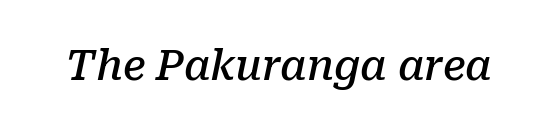
Q: Is the text bold? A: Semi-bold.
Q: Is the text italic (slanted)? A: Yes, it leans right by about 10 degrees.
Q: Is the typeface a serif or a sans-serif typeface? A: Serif.
Q: Is the text underlined? A: No.
Q: Is the spacing between letters normal or unusually wide? A: Normal.
Q: Width (condensed, normal, or wide)? A: Normal.
Q: Stroke contrast? A: Low.
Q: x-height? A: Medium.
Q: Monospaced? A: No.
